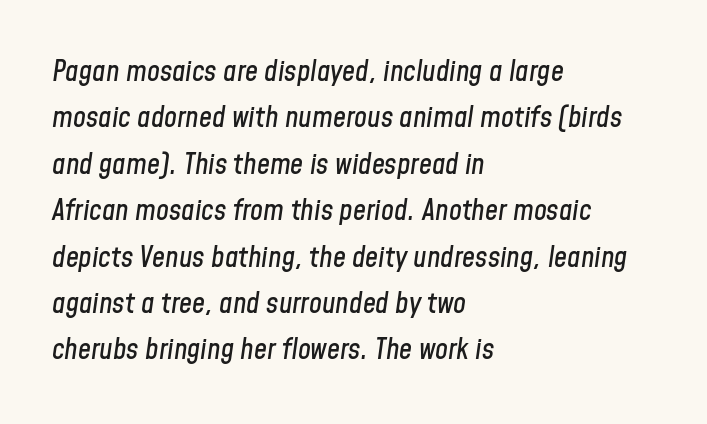
Alignment: flush left. Regular leading. Tracking here is standard; glyphs follow each other at the usual distance. Descenders are the only things crossing below the line.
